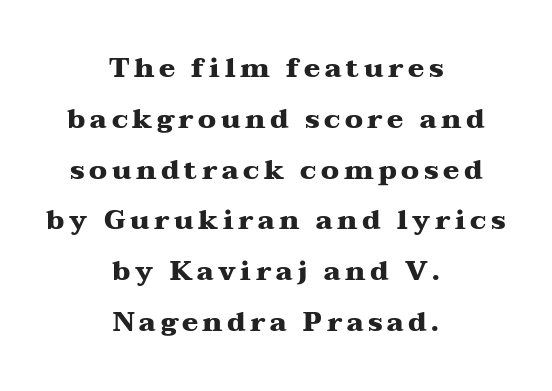
The image shows 27 px bold type, upright; set centered, line spacing 1.88x, not underlined.
